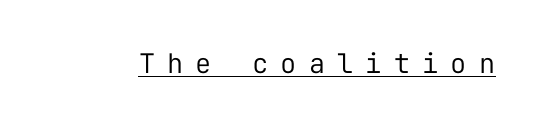
Looks like someone drew a line under every word here. Substantial extra tracking has been applied to these lines. Ink coverage per letter is moderate at most. The lettering holds an erect, upright posture throughout.
